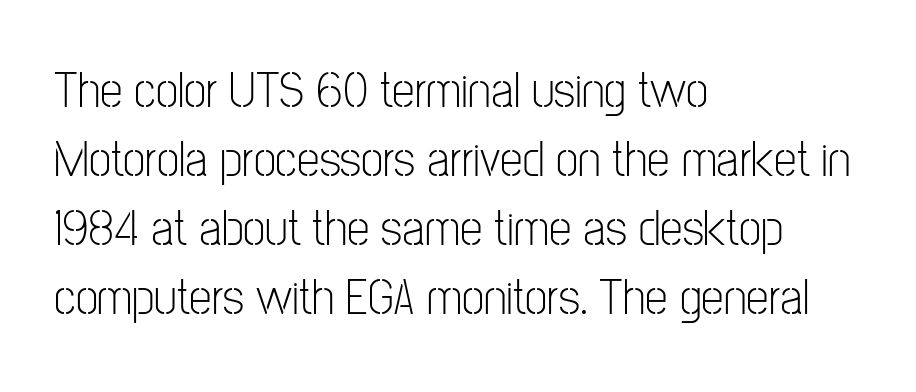
The image shows 51 px light, condensed sans-serif type, upright; set left-aligned, normal line spacing (1.35x), normal letter spacing, not underlined; low stroke contrast and a medium x-height.
